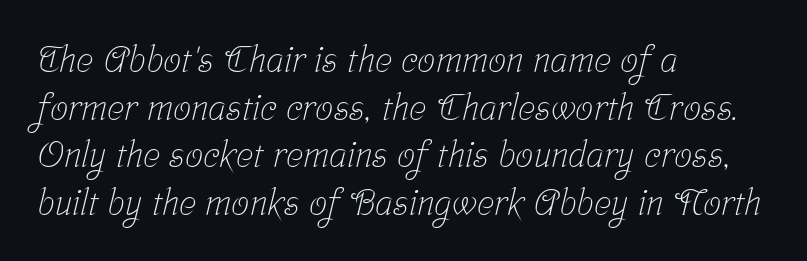
The letters carry serifs — small finishing strokes at the ends of their stems. Inter-character spacing is left at the font's built-in metrics. The lines in this sample share a left origin and differ only in where they stop. The passage shown is not bold in any degree. The rows are spaced the way most documents space them. Do the characters align in a grid? No, the font is proportional.
